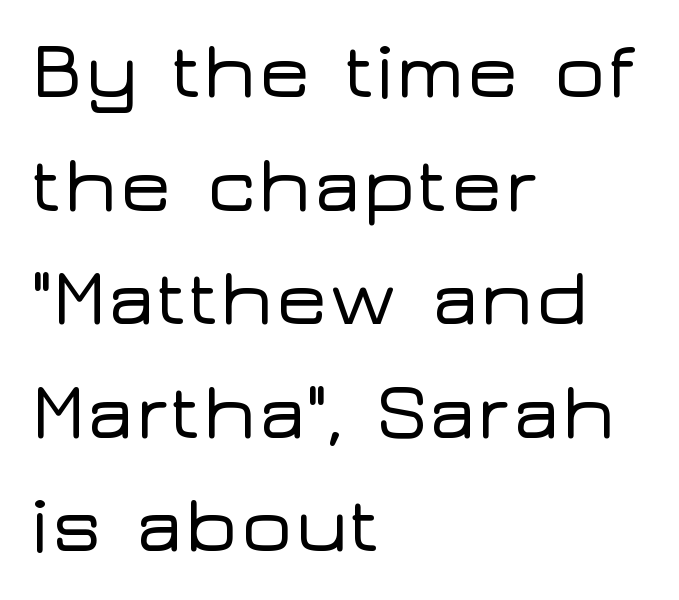
The lines in this sample share a left origin and differ only in where they stop. Clear beneath every line of the passage. Interline gaps are of average width in this sample. Between one letter and the next there's only the usual sliver of space. This sample has the flowing, uneven cadence of proportional lettering.
